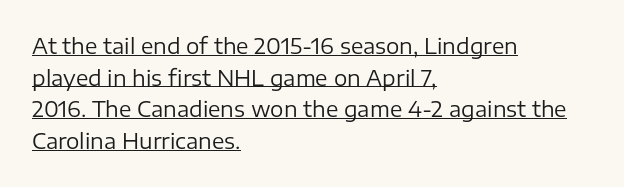
The weight tops out at a normal text grade. Which margin do the lines hug? The left one — the right edge is uneven. Looks like someone drew a line under every word here. This sample uses plain, unmodified letter spacing. This is roman type, the default non-slanted kind.
